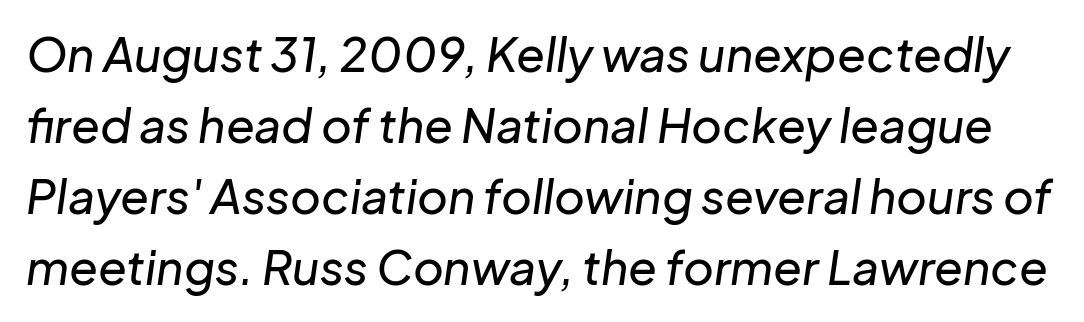
{"italic": "yes", "lean": "right", "slant_degrees": 8, "width": "normal", "stroke_contrast": "low", "x_height": "medium", "monospaced": "no", "underline": "no", "line_spacing": "normal", "line_spacing_ratio": 1.51, "letter_spacing": "normal", "letter_spacing_em": 0.0, "glyph_px": 47}
